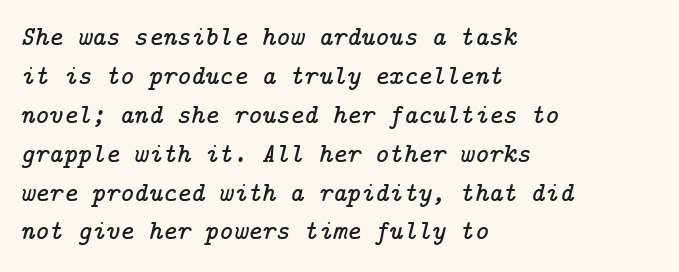
{"italic": "yes", "lean": "right", "slant_degrees": 14, "underline": "no", "align": "left", "line_spacing": "normal", "line_spacing_ratio": 1.44, "letter_spacing": "normal", "letter_spacing_em": 0.0, "glyph_px": 27}
